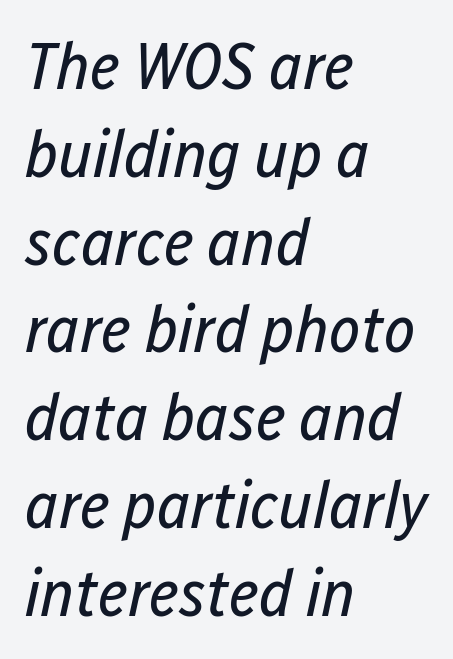
{"italic": "yes", "lean": "right", "slant_degrees": 12, "bold": "no", "weight": "regular", "width": "condensed", "stroke_contrast": "low", "x_height": "medium", "monospaced": "no", "underline": "no", "align": "left", "line_spacing": "normal", "line_spacing_ratio": 1.31, "letter_spacing": "normal", "letter_spacing_em": 0.0, "glyph_px": 67}
